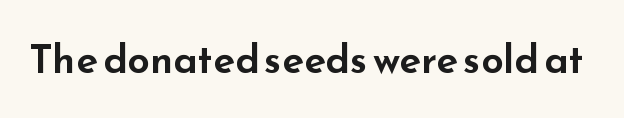
The face used here is proportionally spaced, like ordinary book or web type. Is this a sans? Yes — the strokes have no serifs. A clean baseline with only descenders dipping below it. Rendered with straight, roman letterforms. Standard letterfit; no display-style spreading of the glyphs.
